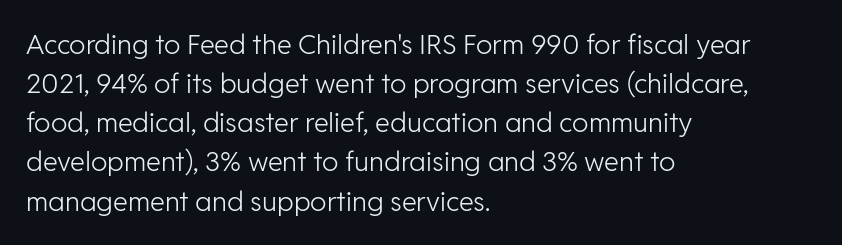
The image shows 27 px text type, upright; set left-aligned, normal line spacing (1.45x), normal letter spacing, not underlined.
